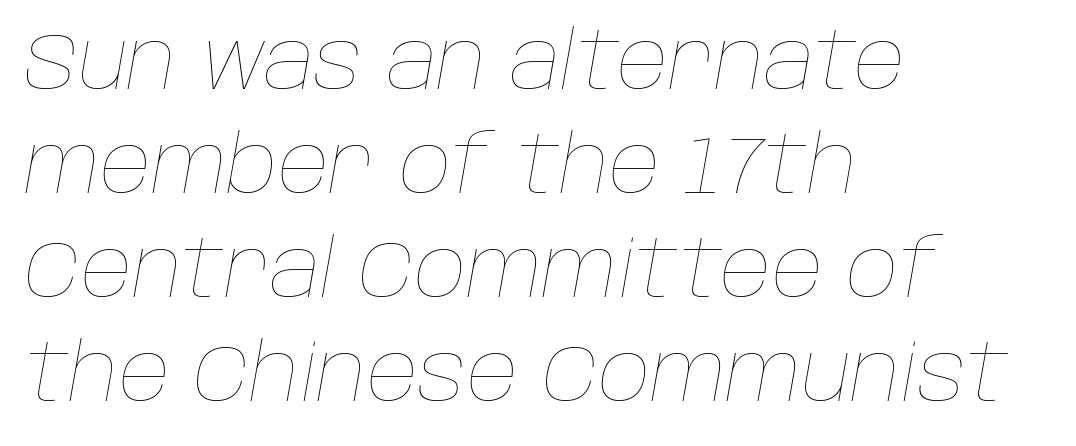
Q: Is the text bold? A: No.
Q: Is the text italic (slanted)? A: Yes, it leans right by about 10 degrees.
Q: Is the text underlined? A: No.
Q: How is the paragraph aligned? A: Left-aligned.
Q: Is the spacing between letters normal or unusually wide? A: Normal.
Q: Is the spacing between lines tight, normal or loose? A: Normal.
Q: Width (condensed, normal, or wide)? A: Normal.
Q: Stroke contrast? A: Low.
Q: x-height? A: Large.
Q: Monospaced? A: No.
